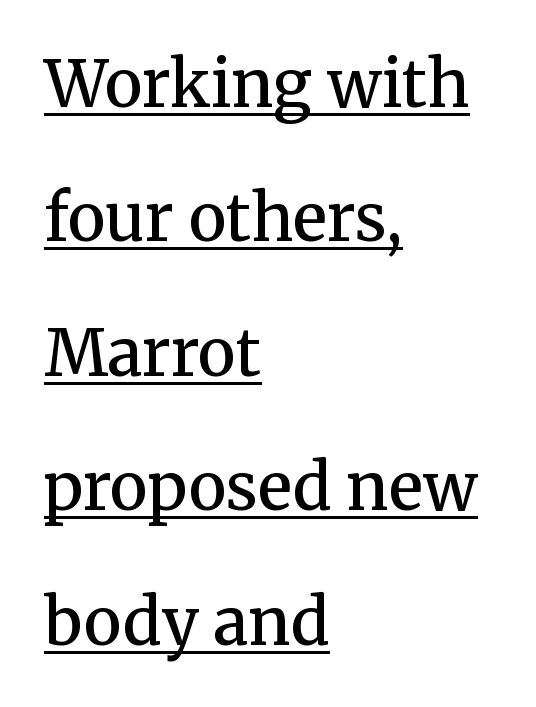
Q: Is the text bold? A: Semi-bold.
Q: Is the text italic (slanted)? A: No, it is upright.
Q: Is the typeface a serif or a sans-serif typeface? A: Serif.
Q: Is the text underlined? A: Yes.
Q: How is the paragraph aligned? A: Left-aligned.
Q: Is the spacing between letters normal or unusually wide? A: Normal.
Q: Is the spacing between lines tight, normal or loose? A: Loose.
Q: Width (condensed, normal, or wide)? A: Normal.
Q: Stroke contrast? A: Medium.
Q: x-height? A: Medium.
Q: Monospaced? A: No.
